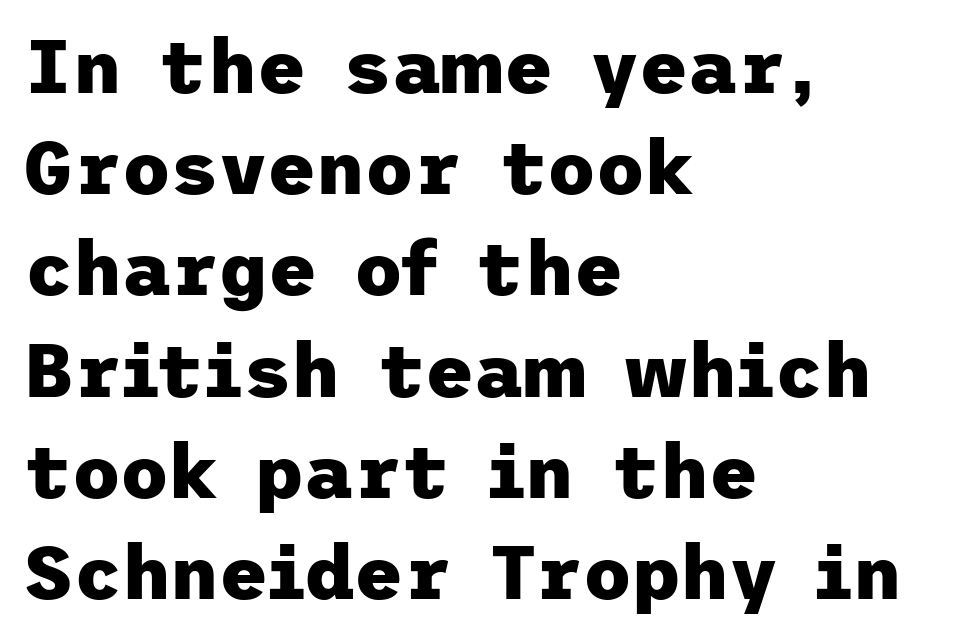
The image shows 75 px heavy sans-serif type, upright; set left-aligned, normal line spacing (1.35x), normal letter spacing, not underlined; low stroke contrast and a medium x-height.
